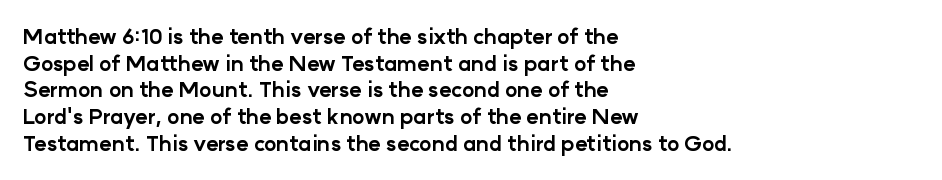
The image shows 21 px bold type, upright; set left-aligned, normal line spacing (1.27x), normal letter spacing, not underlined.
